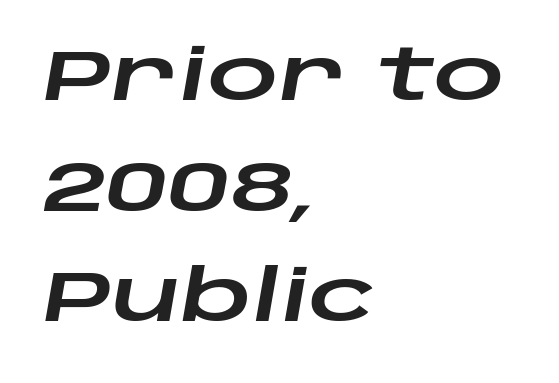
The image shows 70 px wide type, italic (leaning right); set left-aligned, normal line spacing (1.58x), normal letter spacing, not underlined; low stroke contrast and a large x-height.
